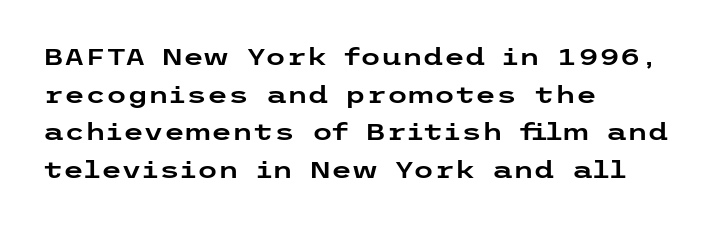
Students, observe: this is what conventionally led text looks like. When letters stand straight like this, we call the style roman or upright. Horizontally, the lines are justified to the leading edge only. The type is set solid horizontally, with unmodified tracking. The baseline area is clear.
